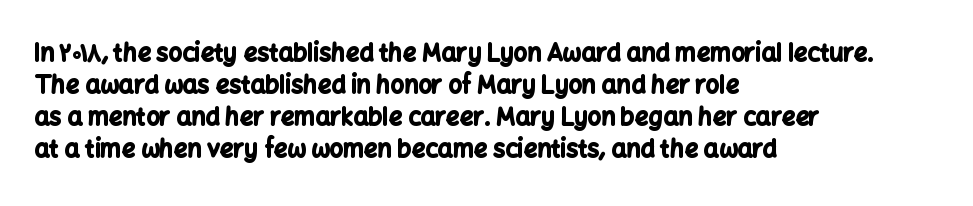
The image shows 24 px bold type, upright; set left-aligned, normal line spacing (1.34x), normal letter spacing, not underlined.
